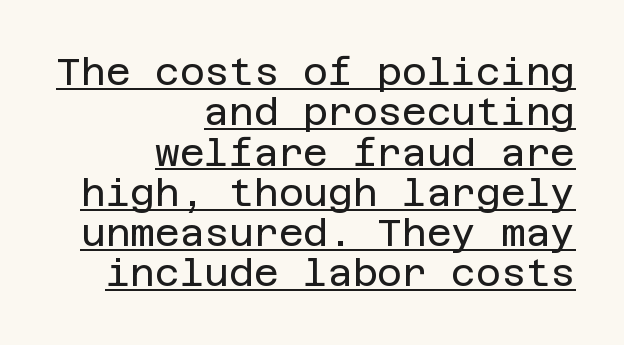
The image shows 38 px regular-weight sans-serif type, upright; set right-aligned, tight line spacing (1.06x), normal letter spacing, underlined; low stroke contrast and a large x-height.
